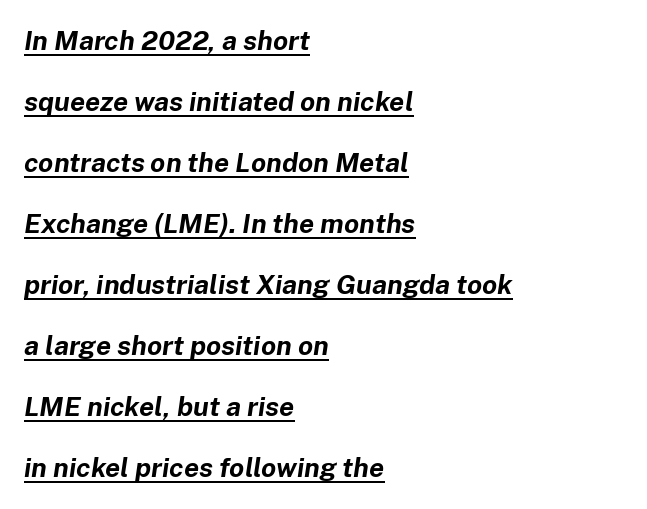
Summary of vertical rhythm: relaxed, with wide interline spacing. Weight: bold. The rendering applies a slant to the glyphs. The specimen includes a rule beneath the text block's lines.
